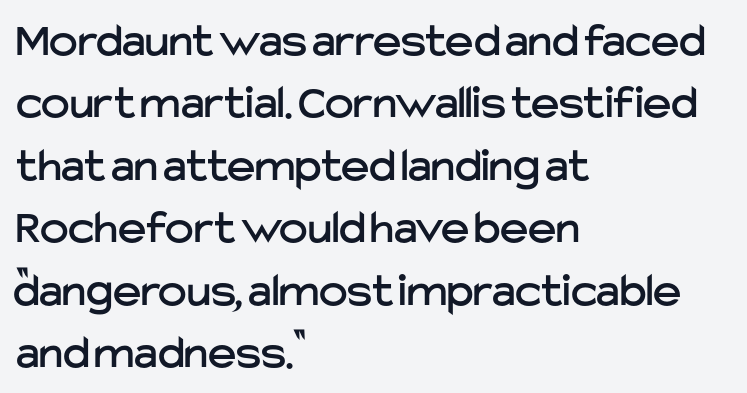
Typeset ragged right — the left edge is the straight one. These lines are rendered in a variable-pitch font. Decoration check: the copy has no underline. In terms of letterspacing, this is plain default setting. When letters stand straight like this, we call the style roman or upright. The leading is moderate, giving the passage an even texture.
